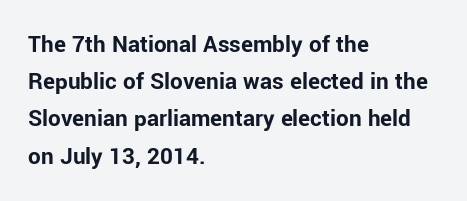
Q: Is the text bold? A: Yes.
Q: Is the text italic (slanted)? A: No, it is upright.
Q: Is the text underlined? A: No.
Q: How is the paragraph aligned? A: Left-aligned.
Q: Is the spacing between letters normal or unusually wide? A: Normal.
Q: Is the spacing between lines tight, normal or loose? A: Normal.
